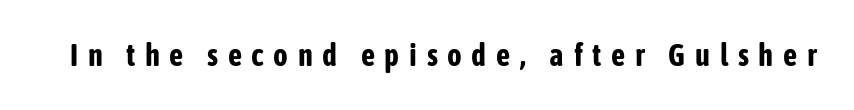
Q: Is the text bold? A: Yes.
Q: Is the text italic (slanted)? A: No, it is upright.
Q: Is the typeface a serif or a sans-serif typeface? A: Sans-serif.
Q: Is the text underlined? A: No.
Q: Is the spacing between letters normal or unusually wide? A: Unusually wide.
Q: Width (condensed, normal, or wide)? A: Condensed.
Q: Stroke contrast? A: Low.
Q: x-height? A: Medium.
Q: Monospaced? A: No.
